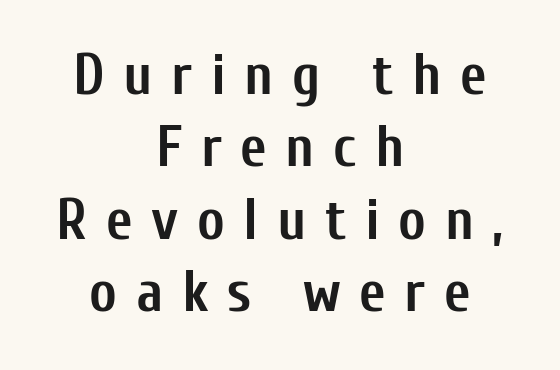
Q: Is the text bold? A: Yes.
Q: Is the text italic (slanted)? A: No, it is upright.
Q: Is the typeface a serif or a sans-serif typeface? A: Sans-serif.
Q: Is the text underlined? A: No.
Q: How is the paragraph aligned? A: Centered.
Q: Is the spacing between letters normal or unusually wide? A: Unusually wide.
Q: Is the spacing between lines tight, normal or loose? A: Normal.
Q: Width (condensed, normal, or wide)? A: Condensed.
Q: Stroke contrast? A: Low.
Q: x-height? A: Medium.
Q: Monospaced? A: No.
